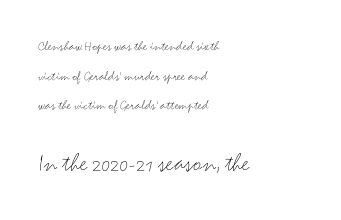
Q: Is the text bold? A: No.
Q: Is the text italic (slanted)? A: Yes.
Q: Is the text underlined? A: No.
Q: How is the paragraph aligned? A: Left-aligned.
Q: Is the spacing between letters normal or unusually wide? A: Normal.
Q: Is the spacing between lines tight, normal or loose? A: Loose.
Q: Which block of text is set in a larger size, the first (top) or the second (bottom)? A: The second (bottom) one.
